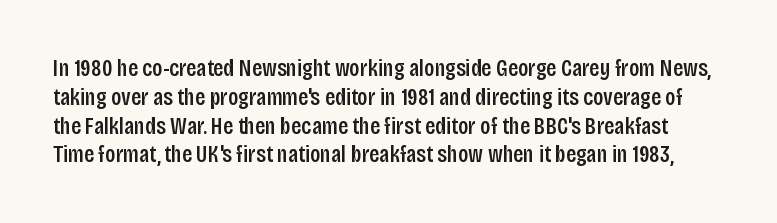
The image shows 24 px text type, upright; set line spacing 1.2x, normal letter spacing, not underlined.
